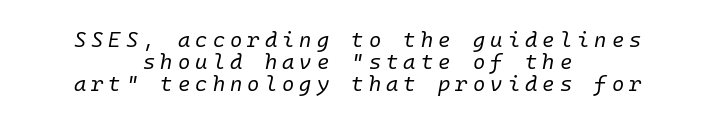
{"italic": "yes", "lean": "right", "slant_degrees": 10, "bold": "no", "underline": "no", "align": "center", "line_spacing": "tight", "line_spacing_ratio": 1.05, "letter_spacing": "wide", "letter_spacing_em": 0.24, "glyph_px": 21}
